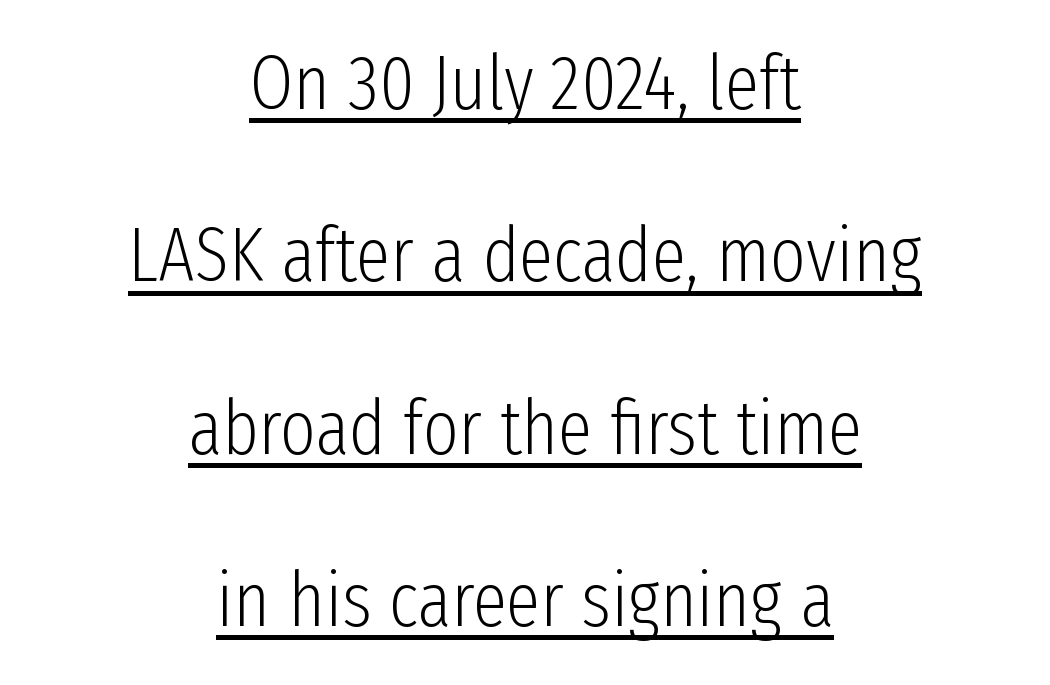
The image shows 77 px light, condensed sans-serif type, upright; set centered, loose line spacing (2.24x), normal letter spacing, underlined; low stroke contrast and a medium x-height.
